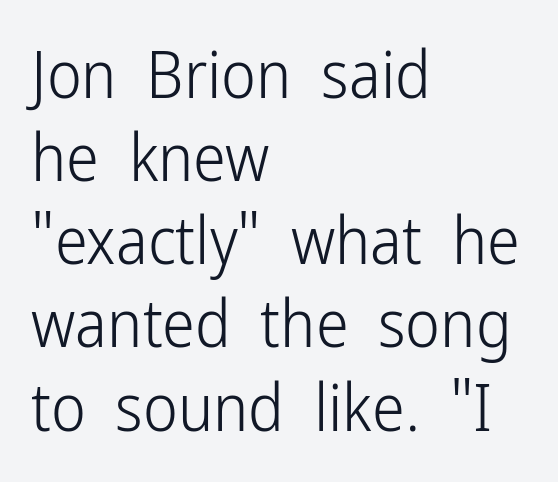
Varying glyph widths throughout — classic text-font behaviour. Any mark beneath the type? The region is blank. This is not heavy type; no bold has been used. Does extra space separate the letters? No, they use regular spacing. These lines are composed in type without serifs. Every stem runs plumb, perpendicular to the baseline.
